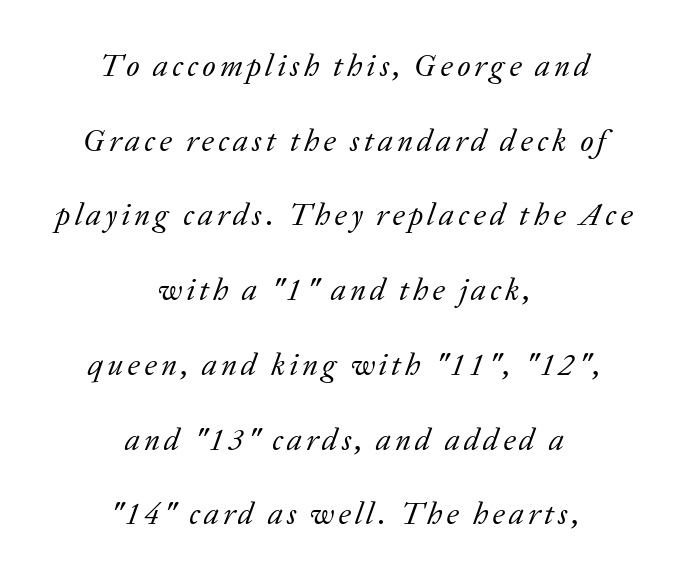
{"serif": "yes", "italic": "yes", "lean": "right", "slant_degrees": 20, "bold": "no", "weight": "regular", "width": "normal", "stroke_contrast": "low", "x_height": "medium", "monospaced": "no", "underline": "no", "align": "center", "line_spacing": "loose", "line_spacing_ratio": 2.41, "glyph_px": 31}
